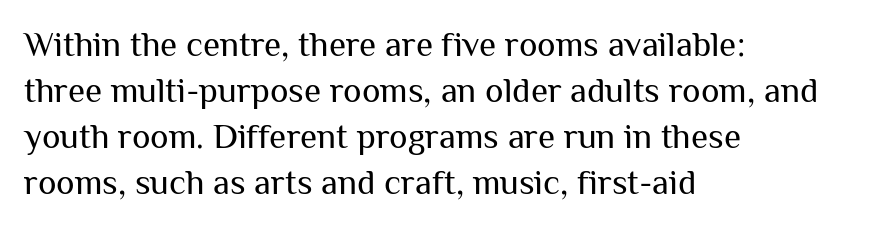
The image shows 35 px regular-weight sans-serif type, upright; set left-aligned, normal line spacing (1.31x), normal letter spacing, not underlined; medium stroke contrast and a medium x-height.
